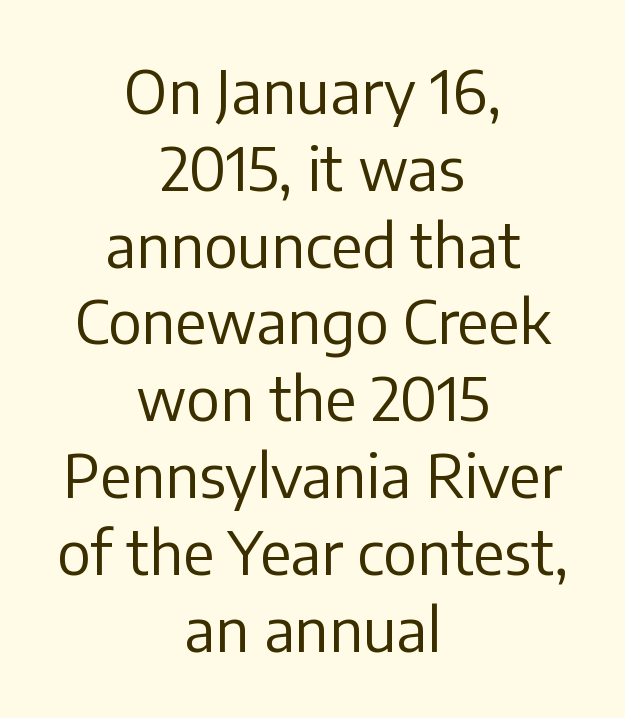
Font category for this specimen: sans-serif. Looks like regular typesetting: each glyph gets only the width it needs. The face looks like a standard text weight, possibly lighter. The paragraph shown floats in the horizontal middle. Underline: absent.
